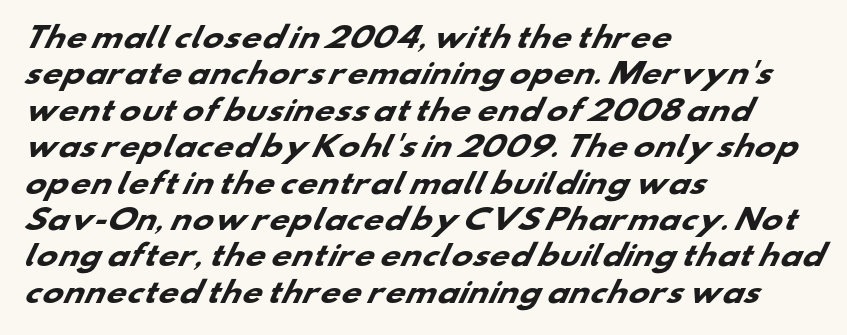
{"serif": "no", "bold": "yes", "weight": "heavy", "width": "wide", "stroke_contrast": "low", "x_height": "small", "monospaced": "no", "underline": "no", "align": "left", "line_spacing": "normal", "line_spacing_ratio": 1.3, "letter_spacing": "normal", "letter_spacing_em": 0.0, "glyph_px": 28}
